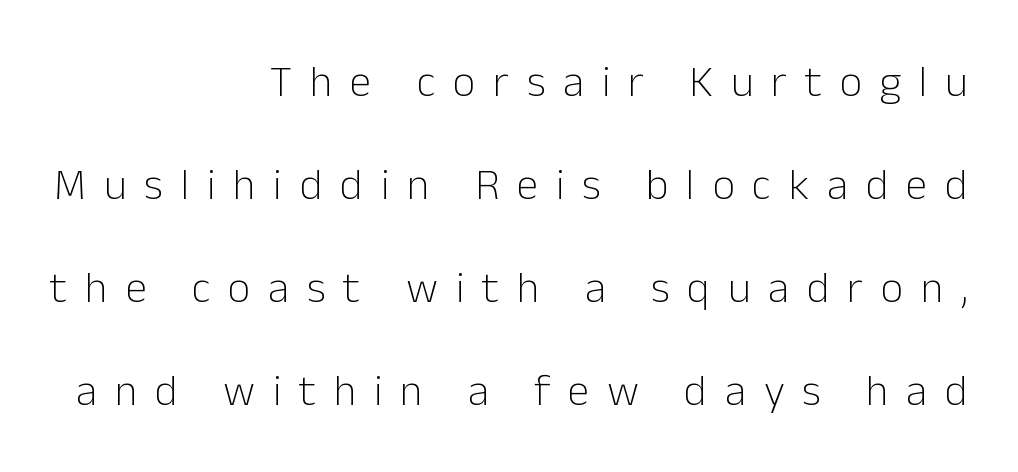
The image shows 44 px light sans-serif type, upright; set right-aligned, loose line spacing (2.34x), unusually wide letter spacing (+0.4 em), not underlined; low stroke contrast and a medium x-height.
